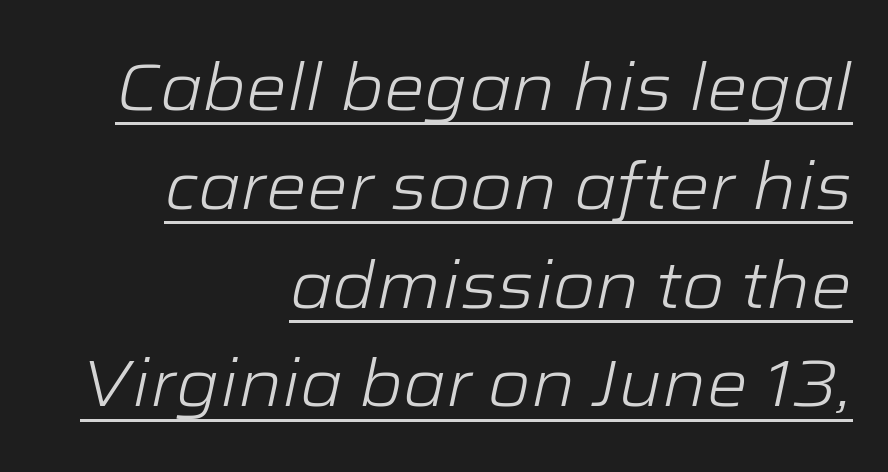
{"italic": "yes", "lean": "right", "slant_degrees": 12, "bold": "no", "weight": "light", "width": "wide", "stroke_contrast": "low", "x_height": "medium", "monospaced": "no", "underline": "yes", "align": "right", "line_spacing": "normal", "line_spacing_ratio": 1.52, "letter_spacing": "normal", "letter_spacing_em": 0.0, "glyph_px": 65}
